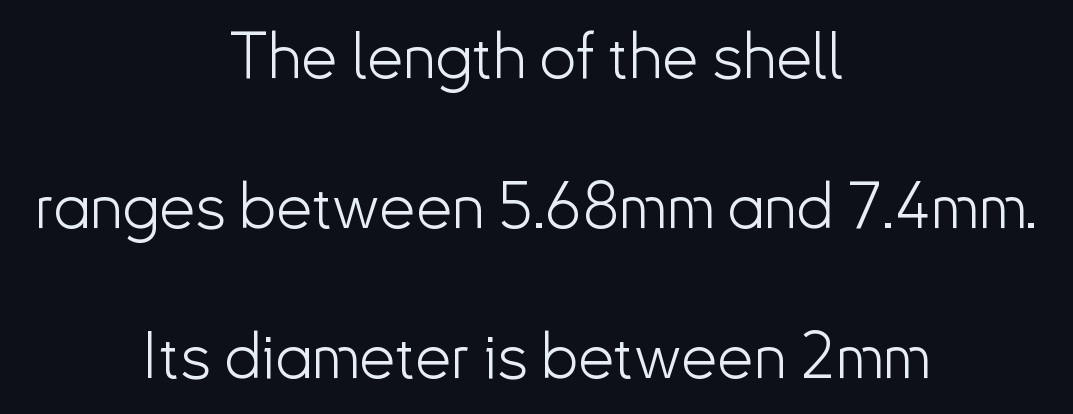
{"serif": "no", "italic": "no", "bold": "no", "weight": "light", "width": "normal", "stroke_contrast": "low", "x_height": "small", "monospaced": "no", "underline": "no", "align": "center", "line_spacing": "loose", "line_spacing_ratio": 2.31, "letter_spacing": "normal", "letter_spacing_em": 0.0, "glyph_px": 65}
